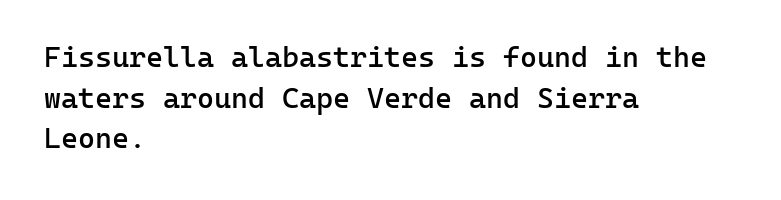
{"serif": "no", "italic": "no", "bold": "semi", "weight": "semibold", "width": "normal", "stroke_contrast": "low", "x_height": "medium", "monospaced": "yes", "underline": "no", "align": "left", "line_spacing": "normal", "line_spacing_ratio": 1.4, "letter_spacing": "normal", "letter_spacing_em": 0.0, "glyph_px": 29}
